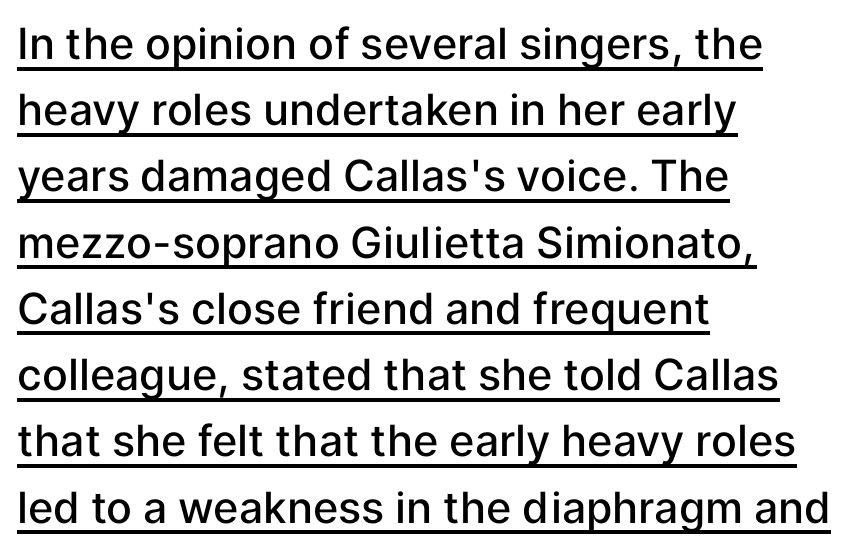
{"serif": "no", "italic": "no", "bold": "semi", "weight": "semibold", "width": "normal", "stroke_contrast": "low", "x_height": "medium", "monospaced": "no", "underline": "yes", "align": "left", "line_spacing": "normal", "line_spacing_ratio": 1.54, "letter_spacing": "normal", "letter_spacing_em": 0.0, "glyph_px": 43}
